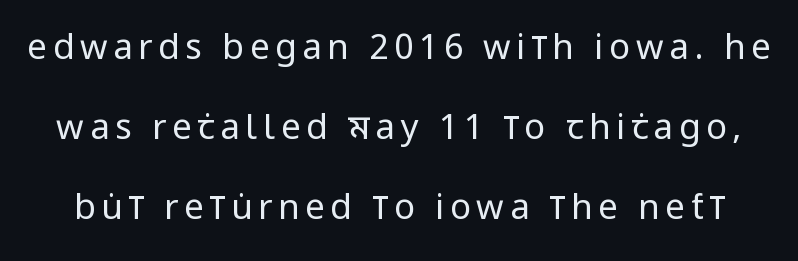
The image shows 35 px regular-weight, condensed sans-serif type, upright; set loose line spacing (2.29x), not underlined; low stroke contrast and a large x-height.
